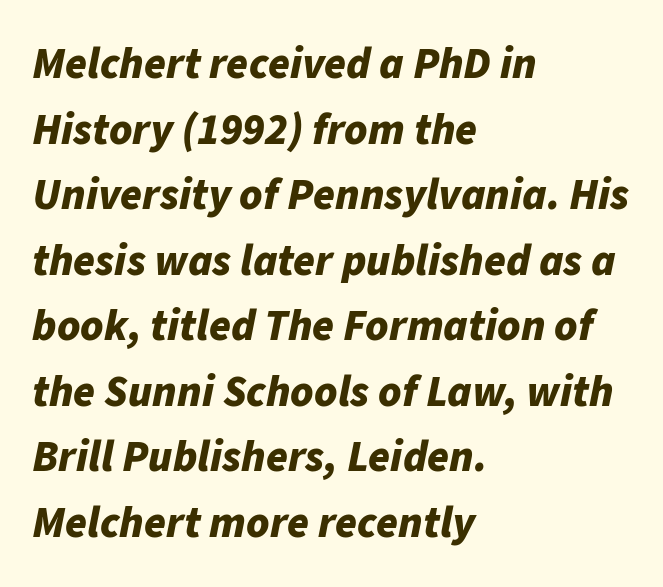
Is this a fixed-width face? No — the glyphs have proportional, varying widths. Pretty heavy lettering here — definitely bold. Here the glyphs are tracked normally, forming tight word shapes. Glance below the letters and you will spot only blank space. An italicized treatment has been applied to the whole sample. Horizontal alignment here is leftward, the default for most running prose.
